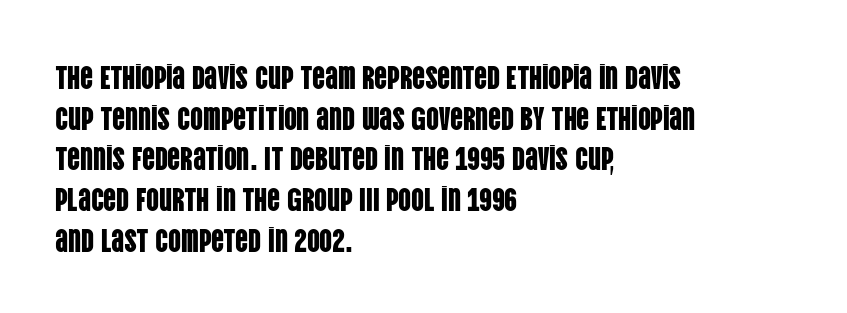
Q: Is the text italic (slanted)? A: No, it is upright.
Q: Is the typeface a serif or a sans-serif typeface? A: Sans-serif.
Q: Is the text underlined? A: No.
Q: How is the paragraph aligned? A: Left-aligned.
Q: Is the spacing between letters normal or unusually wide? A: Normal.
Q: Is the spacing between lines tight, normal or loose? A: Normal.
Q: Width (condensed, normal, or wide)? A: Condensed.
Q: Stroke contrast? A: Low.
Q: x-height? A: Large.
Q: Monospaced? A: No.
